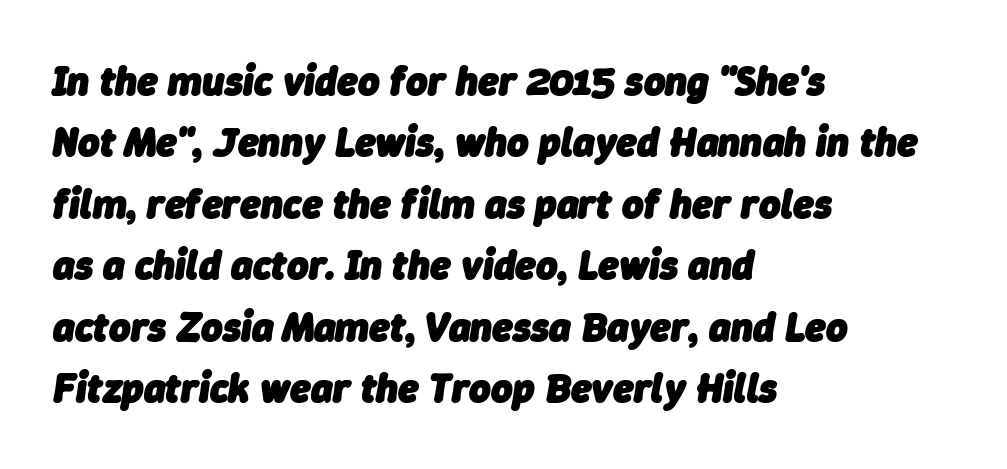
The image shows 41 px heavy type, italic (leaning right); set left-aligned, normal line spacing (1.5x), normal letter spacing, not underlined; low stroke contrast and a medium x-height.
